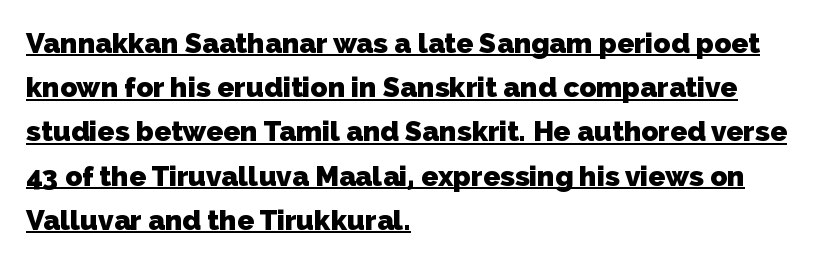
Q: Is the text bold? A: Yes.
Q: Is the typeface a serif or a sans-serif typeface? A: Sans-serif.
Q: Is the text underlined? A: Yes.
Q: How is the paragraph aligned? A: Left-aligned.
Q: Is the spacing between letters normal or unusually wide? A: Normal.
Q: Is the spacing between lines tight, normal or loose? A: Normal.
Q: Width (condensed, normal, or wide)? A: Normal.
Q: Stroke contrast? A: Low.
Q: x-height? A: Medium.
Q: Monospaced? A: No.
